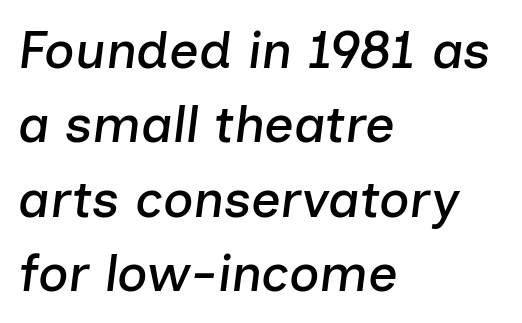
If you measured baseline to baseline, you'd find a middling distance. The rag falls on the right side of this text block. Honestly, the letter spacing is just normal — you wouldn't notice it. Note the varied advance widths — an 'i' is clearly narrower than an 'm'. Yep, that's italic — everything's leaning.
